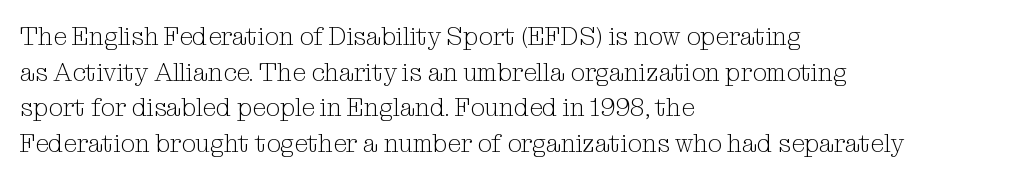
No word sits above an underline. These lines stack with their left ends in a neat column. The line-height multiplier appears to be the usual default. Ordinary non-slanted type is in use. Students, note that the glyphs here touch the page at normal intervals.
